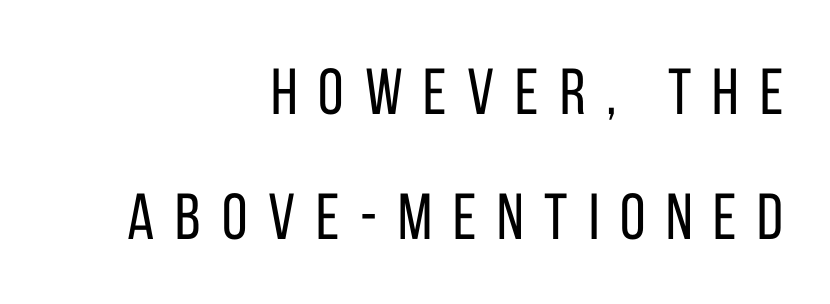
The image shows 65 px regular-weight, condensed sans-serif type, upright; set right-aligned, loose line spacing (1.93x), unusually wide letter spacing (+0.32 em), not underlined; low stroke contrast and a large x-height.
